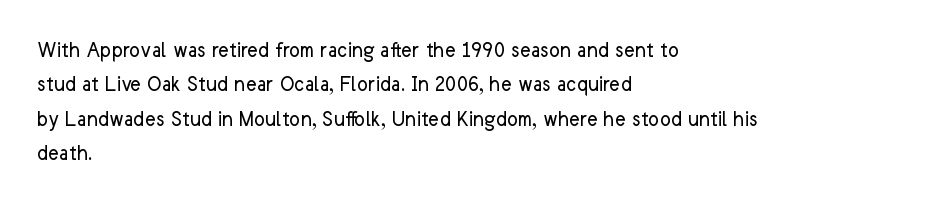
The image shows 23 px text type, upright; set left-aligned, normal line spacing (1.5x), normal letter spacing, not underlined.
